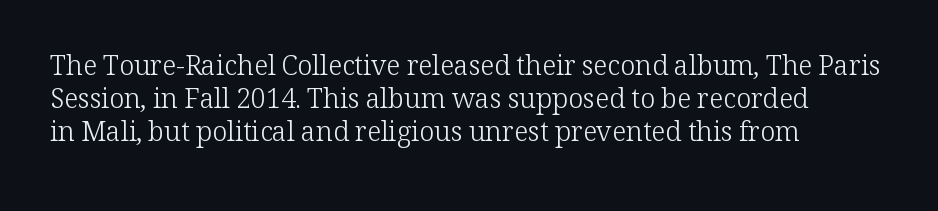
Q: Is the text bold? A: No.
Q: Is the text italic (slanted)? A: No, it is upright.
Q: Is the text underlined? A: No.
Q: How is the paragraph aligned? A: Left-aligned.
Q: Is the spacing between letters normal or unusually wide? A: Normal.
